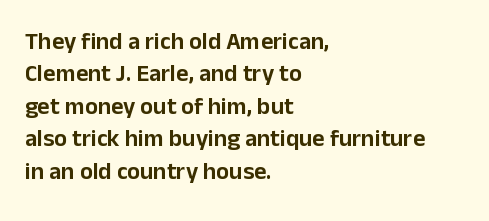
The image shows 24 px text type, upright; set left-aligned, normal line spacing (1.35x), normal letter spacing, not underlined.
